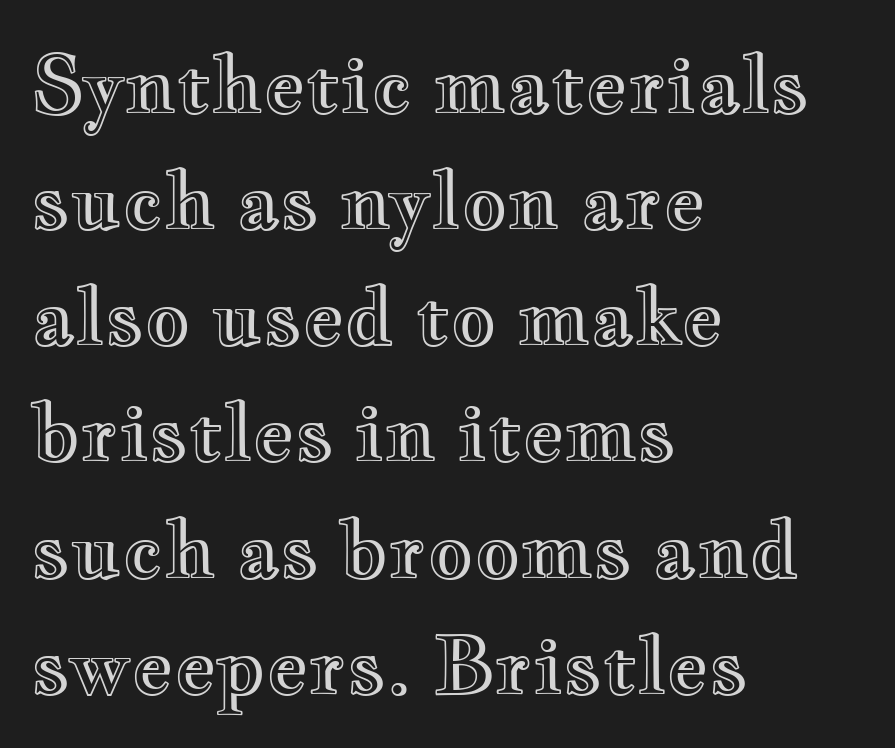
{"italic": "no", "width": "wide", "x_height": "small", "monospaced": "no", "underline": "no", "align": "left", "line_spacing": "normal", "line_spacing_ratio": 1.47, "letter_spacing": "normal", "letter_spacing_em": 0.0, "glyph_px": 79}
